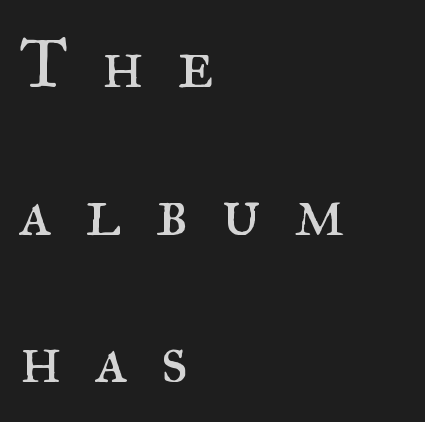
Q: Is the text bold? A: No.
Q: Is the text italic (slanted)? A: No, it is upright.
Q: Is the typeface a serif or a sans-serif typeface? A: Serif.
Q: Is the text underlined? A: No.
Q: How is the paragraph aligned? A: Left-aligned.
Q: Is the spacing between letters normal or unusually wide? A: Unusually wide.
Q: Is the spacing between lines tight, normal or loose? A: Loose.
Q: Width (condensed, normal, or wide)? A: Normal.
Q: Stroke contrast? A: Medium.
Q: x-height? A: Small.
Q: Monospaced? A: No.
